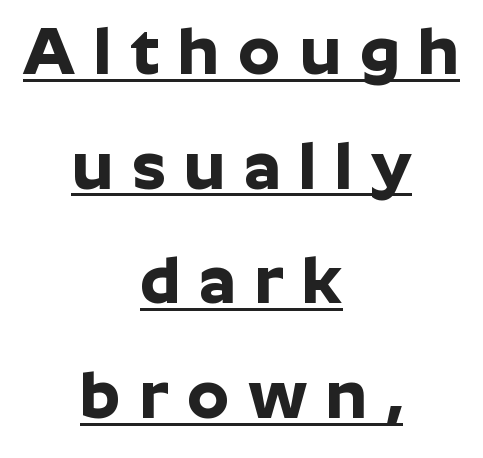
The typeface chosen for these lines omits serifs. Posture: vertical. In designer terms, the underline attribute is active on this setting. These lines stack symmetrically, like a column narrowing and widening about its center. Letter spacing: wide. Character widths vary here, with narrow letters taking less room than wide ones.
